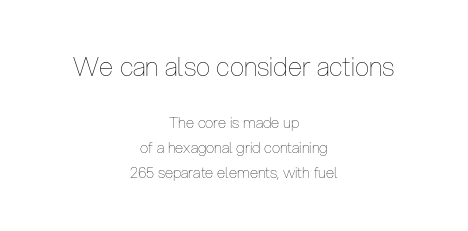
{"italic": "no", "bold": "no", "underline": "no", "align": "center", "line_spacing": "normal", "line_spacing_ratio": 1.67, "letter_spacing": "normal", "letter_spacing_em": 0.0, "larger_block": "first", "size_ratio": 1.73, "glyph_px": 26}
